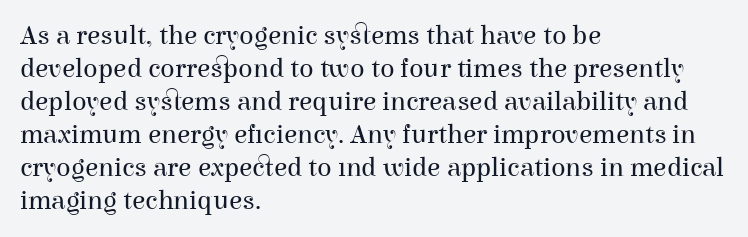
Q: Is the text bold? A: No.
Q: Is the text italic (slanted)? A: No, it is upright.
Q: Is the text underlined? A: No.
Q: How is the paragraph aligned? A: Left-aligned.
Q: Is the spacing between letters normal or unusually wide? A: Normal.
